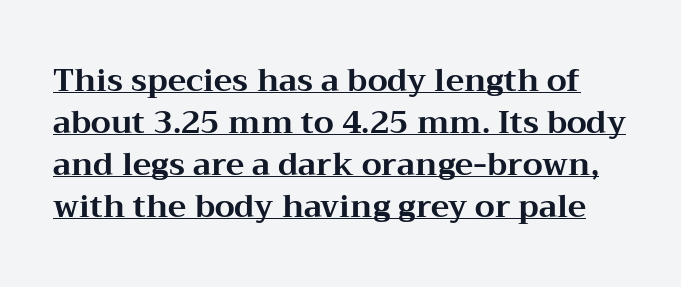
{"serif": "yes", "italic": "no", "bold": "yes", "weight": "bold", "width": "wide", "stroke_contrast": "medium", "x_height": "medium", "monospaced": "no", "underline": "yes", "line_spacing": "normal", "line_spacing_ratio": 1.35, "letter_spacing": "normal", "letter_spacing_em": 0.0, "glyph_px": 31}
